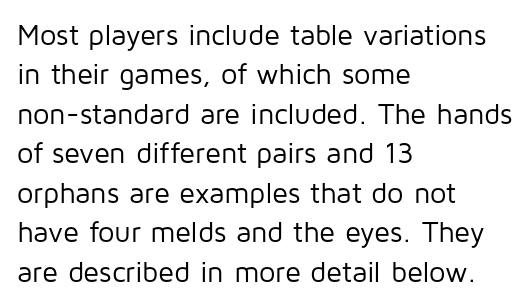
The image shows 29 px regular-weight sans-serif type, upright; set left-aligned, normal line spacing (1.36x), normal letter spacing, not underlined; low stroke contrast and a medium x-height.
